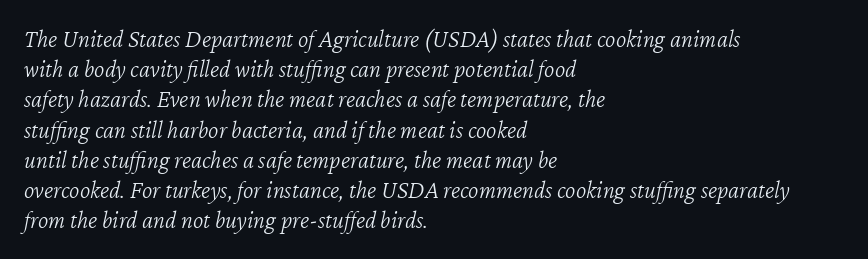
Q: Is the text bold? A: No.
Q: Is the text italic (slanted)? A: Yes, it leans right by about 12 degrees.
Q: Is the text underlined? A: No.
Q: How is the paragraph aligned? A: Left-aligned.
Q: Is the spacing between letters normal or unusually wide? A: Normal.
